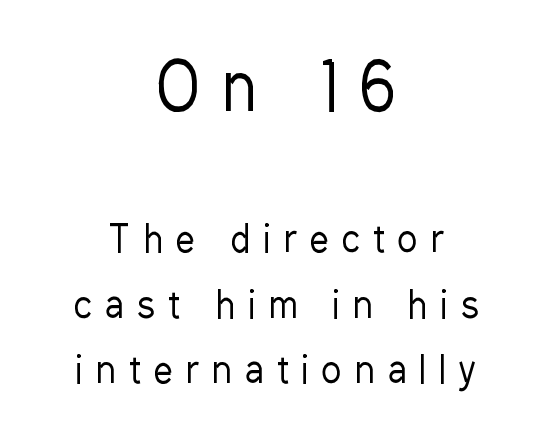
Stroke mass is kept to a normal reading level or below. Serifs: no, the terminals of the letterforms are clean. Every row of glyphs is offset so its center matches the block's center. Bare-footed words on every line. The rendering uses natural spacing where letterforms have individual widths.
